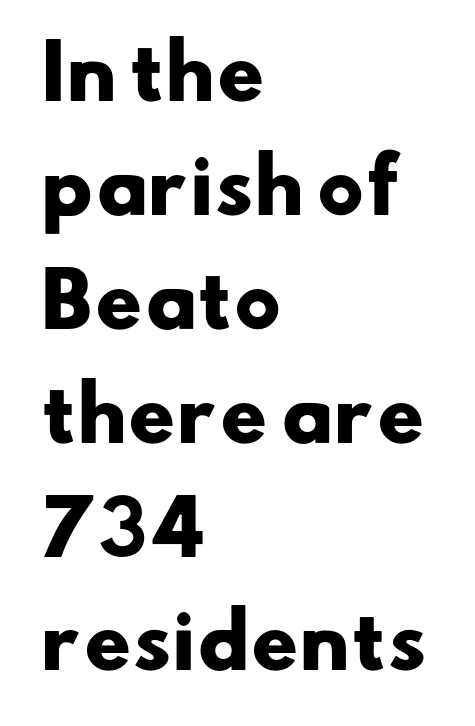
Underline: absent. The type is set solid horizontally, with unmodified tracking. The designer went with a sans here, leaving each stem footless. These lines are rendered in a variable-pitch font. Reading down the block, your eye returns to a fixed left position each line.
